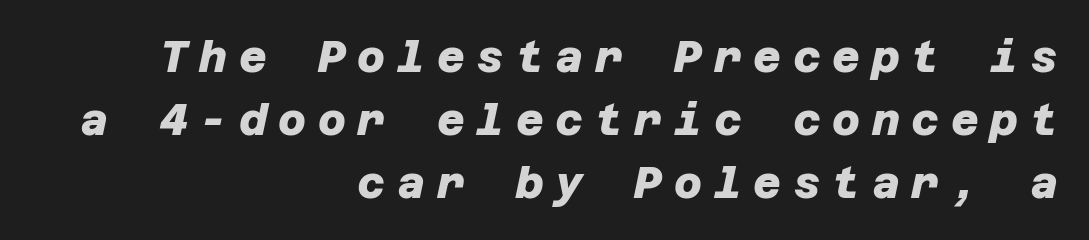
The image shows 43 px heavy sans-serif type; set right-aligned, normal line spacing (1.47x), unusually wide letter spacing (+0.27 em), not underlined; low stroke contrast and a large x-height.
